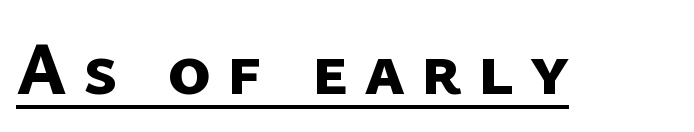
The image shows 74 px bold sans-serif type; set unusually wide letter spacing (+0.21 em), underlined; low stroke contrast and a medium x-height.
